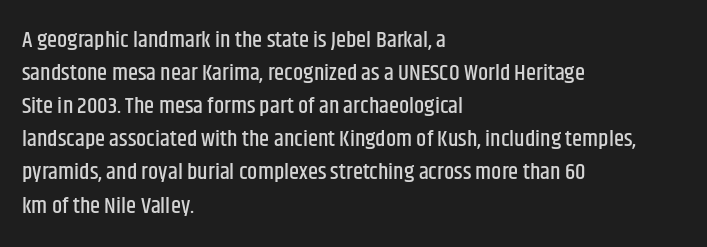
The block of text has a typical density, with ordinary space between rows. Tracking here is standard; glyphs follow each other at the usual distance. The strip under each line holds only bare page. The lettering holds an erect, upright posture throughout. Teacher's note: observe the even left margin — that is flush-left alignment.
